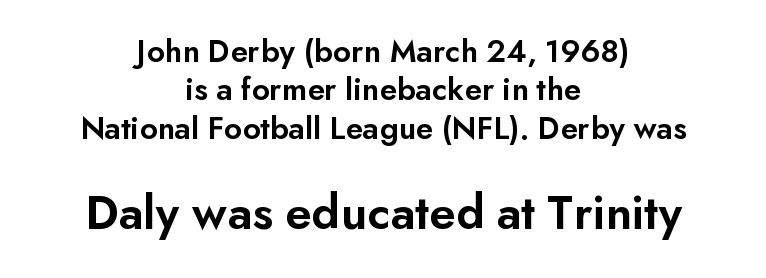
The image shows 50 px semibold sans-serif type, upright; set centered, line spacing 1.16x, normal letter spacing, not underlined; the second (bottom) block is 1.52x larger; low stroke contrast and a small x-height.
